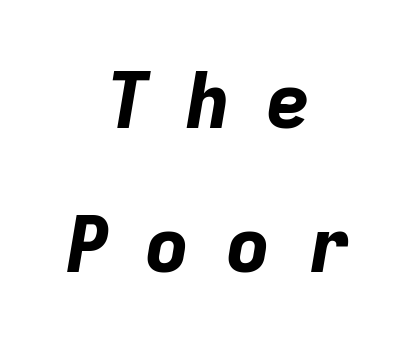
The image shows 78 px bold type, italic (leaning right), monospaced; set centered, line spacing 1.85x, unusually wide letter spacing (+0.43 em), not underlined; low stroke contrast and a medium x-height.
